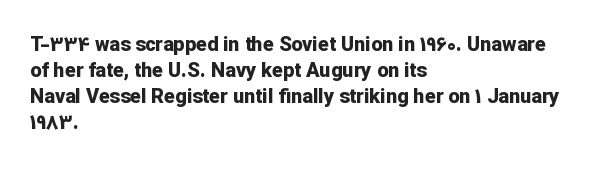
The lettering holds an erect, upright posture throughout. The text block is weighted toward the left margin, trailing off unevenly rightward. The strokes are fattened all the way to bold. Bare-footed words on every line.
